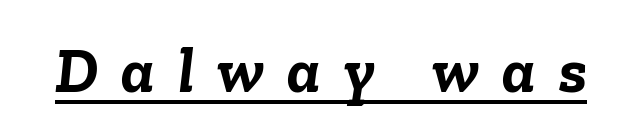
The rendering inserts visible extra space after every character. This sample has the flowing, uneven cadence of proportional lettering. How heavy is the stroke? Heavy — this is a bold. Rendered with sloped, italic letterforms. The lettering is marked with a stroke running underneath it.
